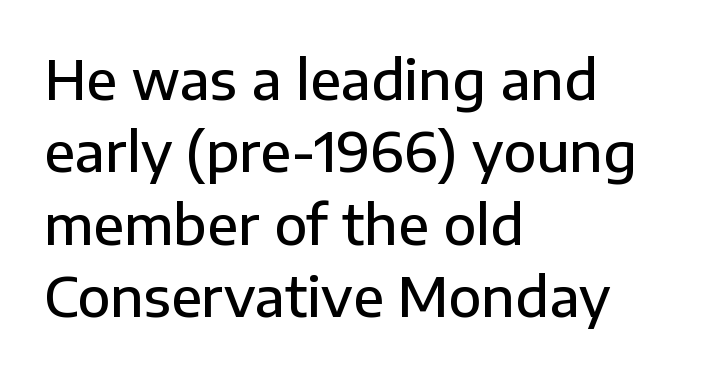
{"serif": "no", "italic": "no", "bold": "semi", "weight": "semibold", "width": "normal", "stroke_contrast": "low", "x_height": "medium", "monospaced": "no", "underline": "no", "align": "left", "line_spacing": "normal", "line_spacing_ratio": 1.34, "letter_spacing": "normal", "letter_spacing_em": 0.0, "glyph_px": 54}
